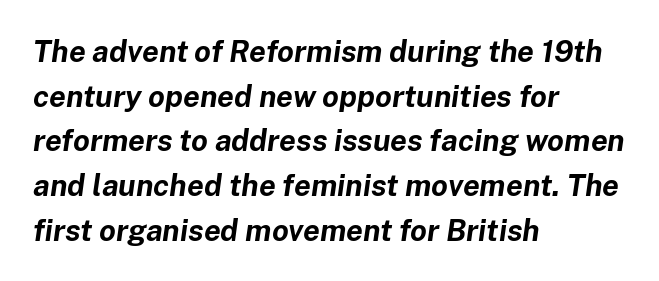
Q: Is the text bold? A: Yes.
Q: Is the text italic (slanted)? A: Yes, it leans right by about 8 degrees.
Q: Is the text underlined? A: No.
Q: How is the paragraph aligned? A: Left-aligned.
Q: Is the spacing between letters normal or unusually wide? A: Normal.
Q: Is the spacing between lines tight, normal or loose? A: Normal.
Q: Width (condensed, normal, or wide)? A: Normal.
Q: Stroke contrast? A: Low.
Q: x-height? A: Medium.
Q: Monospaced? A: No.
